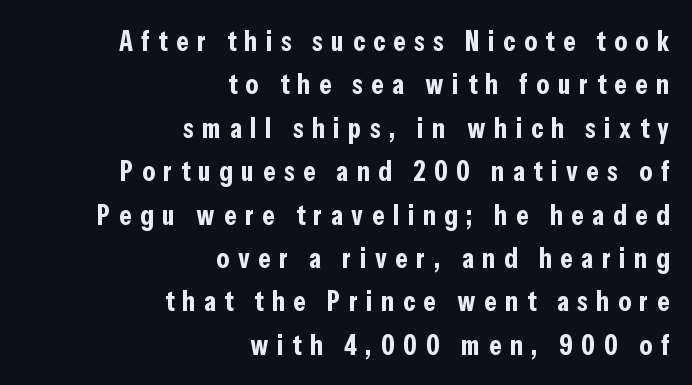
The image shows 28 px bold, condensed sans-serif type, upright; set right-aligned, normal line spacing (1.55x), unusually wide letter spacing (+0.31 em), not underlined; low stroke contrast and a medium x-height.
